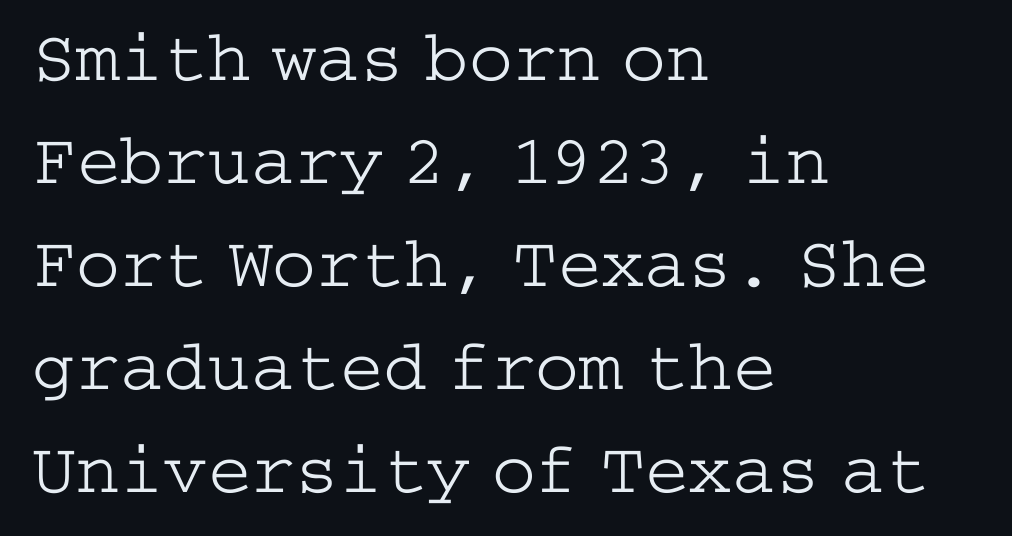
The image shows 73 px light, wide serif type, upright; set left-aligned, normal line spacing (1.41x), normal letter spacing, not underlined; low stroke contrast and a medium x-height.
